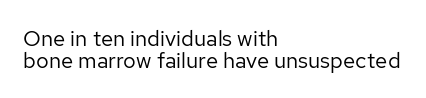
The image shows 22 px text type, upright; set left-aligned, tight line spacing (1.0x), normal letter spacing, not underlined.
